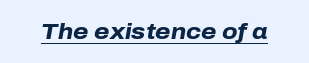
The image shows 22 px bold type, italic (leaning right); set normal letter spacing, underlined.
